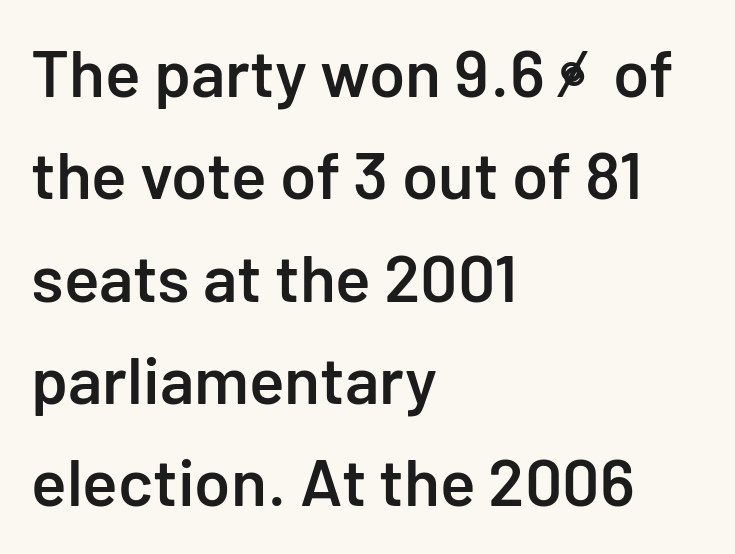
The image shows 66 px semibold sans-serif type, upright; set left-aligned, normal line spacing (1.55x), normal letter spacing, not underlined; low stroke contrast and a medium x-height.
